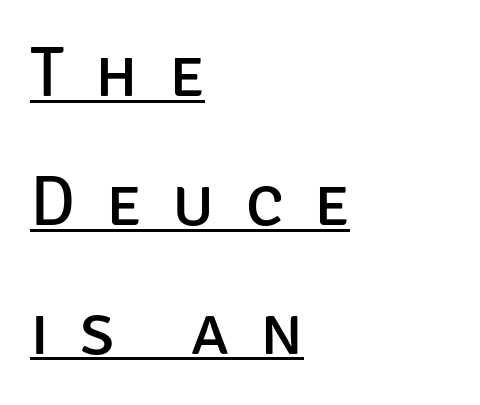
Spacing verdict: proportional, widths tailored to each character. The face used here is rendered with a markedly widened letterfit. Italic: no, the glyphs are upright roman. Vertical stems look standard width or narrower in stroke. A classic flush-left, rag-right setting is used for this passage.
